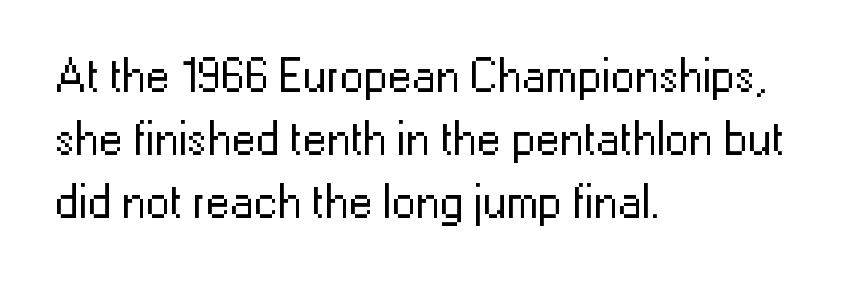
Q: Is the text bold? A: No.
Q: Is the text italic (slanted)? A: No, it is upright.
Q: Is the typeface a serif or a sans-serif typeface? A: Sans-serif.
Q: Is the text underlined? A: No.
Q: How is the paragraph aligned? A: Left-aligned.
Q: Is the spacing between letters normal or unusually wide? A: Normal.
Q: Is the spacing between lines tight, normal or loose? A: Normal.
Q: Width (condensed, normal, or wide)? A: Normal.
Q: Stroke contrast? A: Low.
Q: x-height? A: Medium.
Q: Monospaced? A: No.
